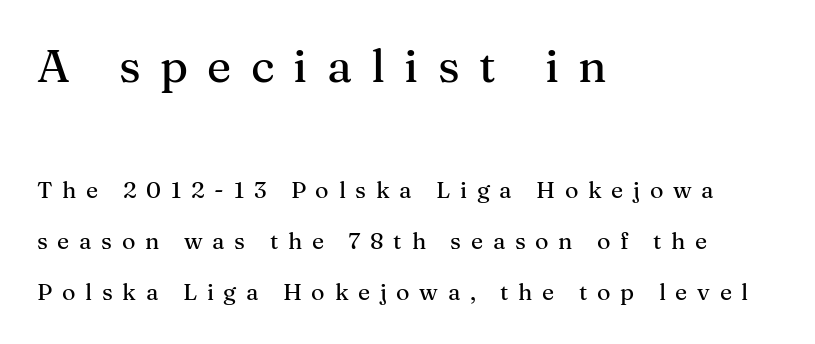
A typesetter would call this leading open, well beyond the default. The passage shown has open, widely tracked lettering throughout. Typographically, this falls in the serif category. Horizontally, the lines are justified to the leading edge only.
